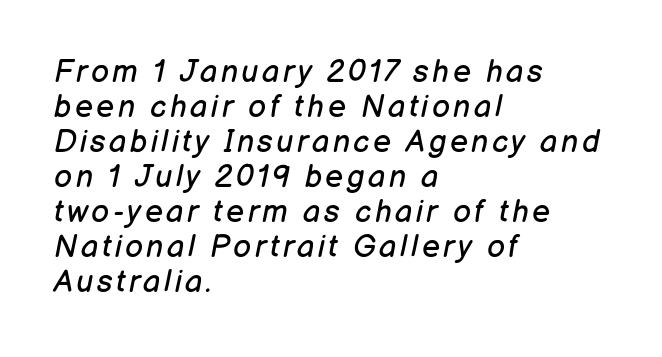
{"italic": "yes", "lean": "right", "slant_degrees": 12, "bold": "no", "weight": "regular", "width": "normal", "stroke_contrast": "low", "x_height": "medium", "monospaced": "no", "underline": "no", "align": "left", "line_spacing": "tight", "line_spacing_ratio": 1.13, "glyph_px": 31}
